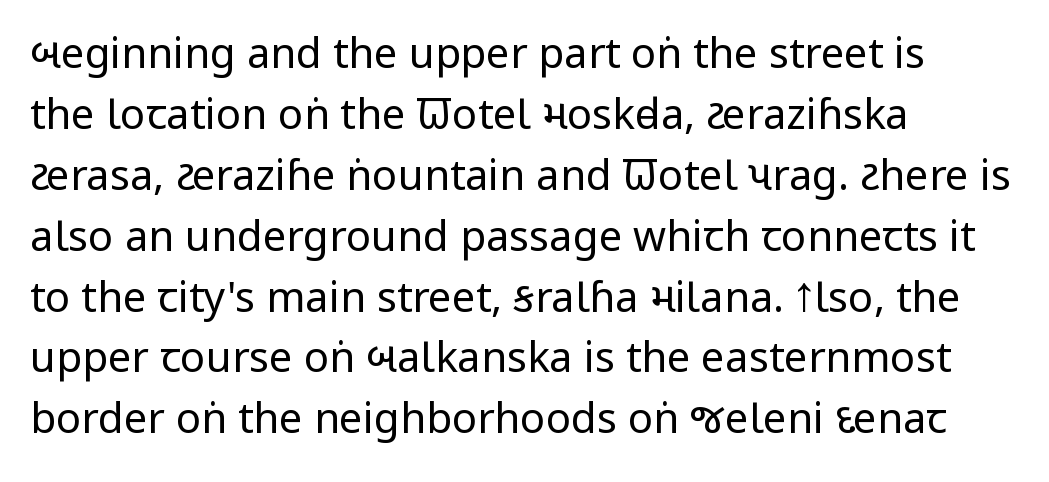
The image shows 42 px regular-weight, condensed sans-serif type, upright; set left-aligned, normal line spacing (1.45x), normal letter spacing, not underlined; low stroke contrast and a large x-height.
